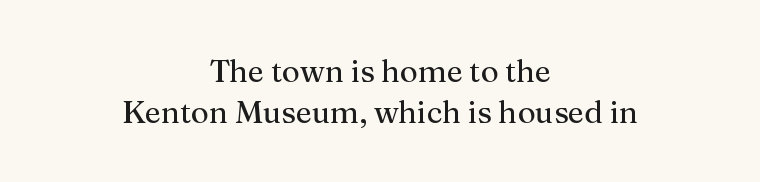
{"serif": "yes", "italic": "no", "bold": "no", "weight": "regular", "width": "normal", "stroke_contrast": "medium", "x_height": "medium", "monospaced": "no", "underline": "no", "align": "center", "line_spacing": "normal", "line_spacing_ratio": 1.32, "letter_spacing": "normal", "letter_spacing_em": 0.0, "glyph_px": 31}
